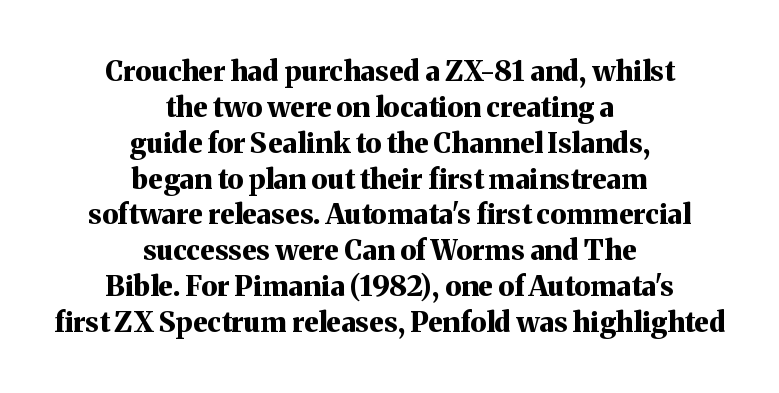
Q: Is the text bold? A: Yes.
Q: Is the text italic (slanted)? A: No, it is upright.
Q: Is the typeface a serif or a sans-serif typeface? A: Serif.
Q: Is the text underlined? A: No.
Q: How is the paragraph aligned? A: Centered.
Q: Is the spacing between letters normal or unusually wide? A: Normal.
Q: Is the spacing between lines tight, normal or loose? A: Normal.
Q: Width (condensed, normal, or wide)? A: Normal.
Q: Stroke contrast? A: Medium.
Q: x-height? A: Medium.
Q: Monospaced? A: No.
